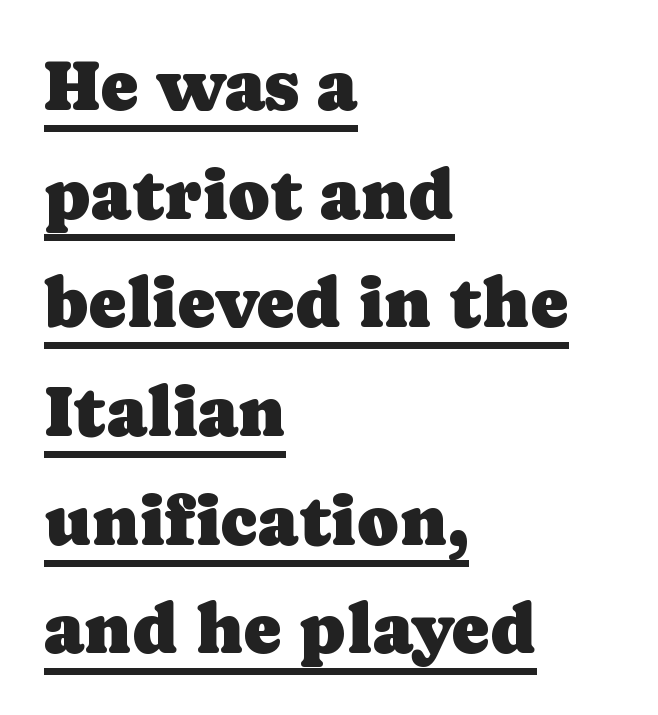
{"serif": "yes", "italic": "no", "width": "normal", "stroke_contrast": "low", "x_height": "medium", "monospaced": "no", "underline": "yes", "align": "left", "line_spacing": "normal", "line_spacing_ratio": 1.53, "letter_spacing": "normal", "letter_spacing_em": 0.0, "glyph_px": 71}
